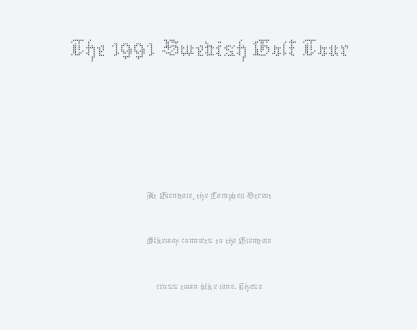
The image shows 52 px thin type, upright; set centered, loose line spacing (2.16x), normal letter spacing, not underlined; the first (top) block is 2.48x larger; medium stroke contrast and a medium x-height.
